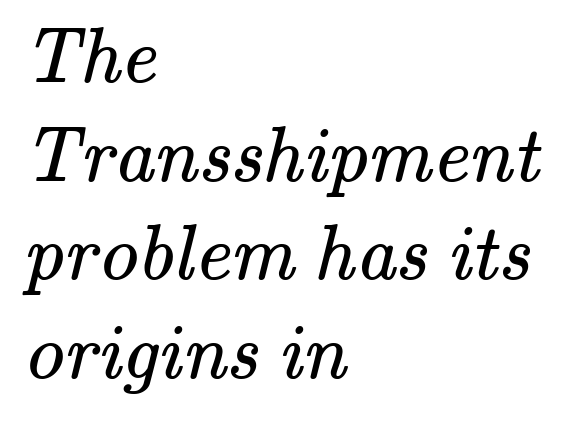
The strokes carry an ordinary text weight at most. Do the characters align in a grid? No, the font is proportional. The rendering keeps characters at their native spacing. One glance says typical: line gaps are just what's usual.
